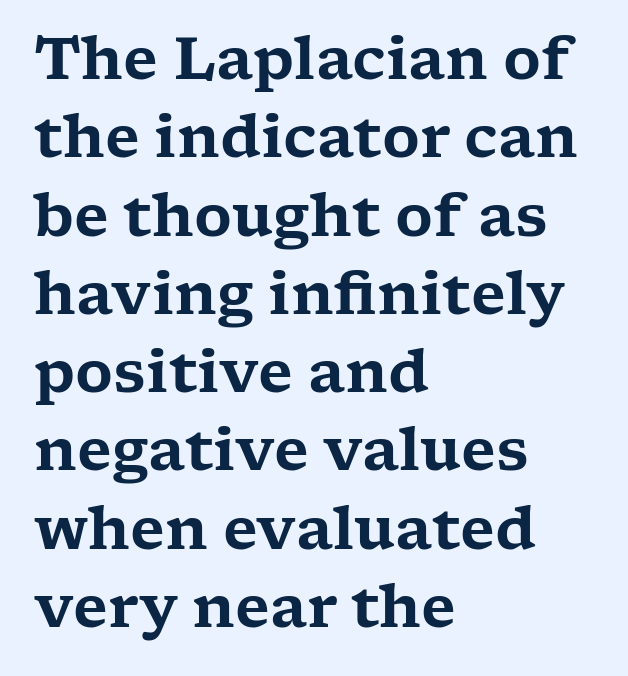
{"serif": "yes", "italic": "no", "width": "wide", "stroke_contrast": "low", "x_height": "medium", "monospaced": "no", "underline": "no", "align": "left", "line_spacing": "normal", "line_spacing_ratio": 1.35, "letter_spacing": "normal", "letter_spacing_em": 0.0, "glyph_px": 58}
